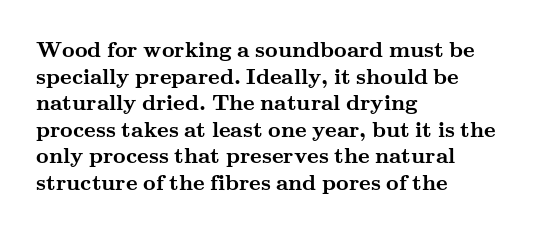
{"italic": "no", "bold": "yes", "underline": "no", "align": "left", "line_spacing_ratio": 1.21, "letter_spacing": "normal", "letter_spacing_em": 0.0, "glyph_px": 22}
